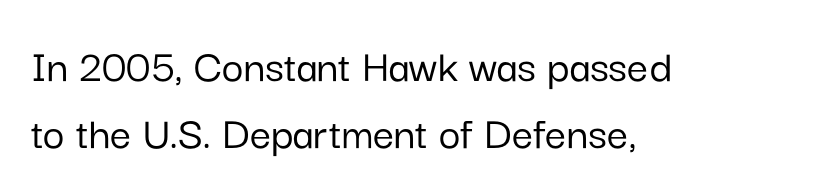
Short note: letters normally spaced. Quick note: underline off. Regarding leading, the lines here are spaced in the standard way. Serif or sans? Sans — the stroke terminals are bare. The compositor pushed each line to the left boundary. Is there any slant? The stems are plumb.
